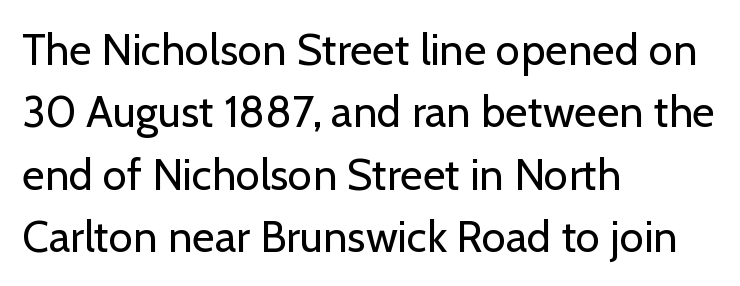
Q: Is the text bold? A: No.
Q: Is the text italic (slanted)? A: No, it is upright.
Q: Is the typeface a serif or a sans-serif typeface? A: Sans-serif.
Q: Is the text underlined? A: No.
Q: How is the paragraph aligned? A: Left-aligned.
Q: Is the spacing between letters normal or unusually wide? A: Normal.
Q: Is the spacing between lines tight, normal or loose? A: Normal.
Q: Width (condensed, normal, or wide)? A: Normal.
Q: Stroke contrast? A: Low.
Q: x-height? A: Medium.
Q: Monospaced? A: No.
